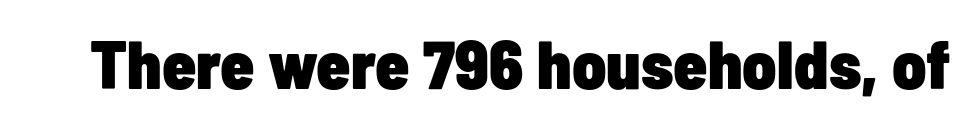
{"serif": "no", "italic": "no", "bold": "yes", "weight": "heavy", "width": "condensed", "stroke_contrast": "low", "x_height": "medium", "monospaced": "no", "underline": "no", "letter_spacing": "normal", "letter_spacing_em": 0.0, "glyph_px": 68}
